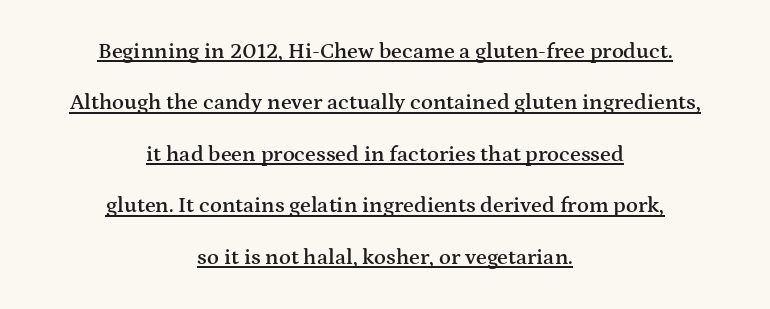
Q: Is the text bold? A: Semi-bold.
Q: Is the text italic (slanted)? A: No, it is upright.
Q: Is the text underlined? A: Yes.
Q: How is the paragraph aligned? A: Centered.
Q: Is the spacing between letters normal or unusually wide? A: Normal.
Q: Is the spacing between lines tight, normal or loose? A: Loose.
